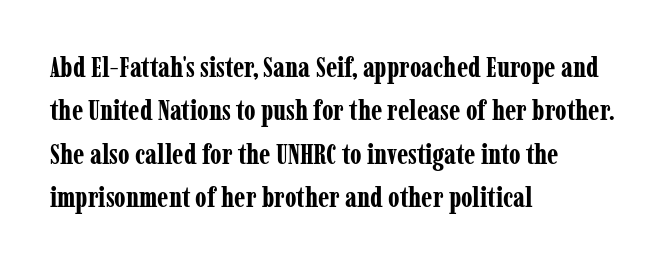
Reading down the block, your eye returns to a fixed left position each line. The string is rendered with underlining switched off. Does the leading feel generous? No, just average. Letter spacing: default.
